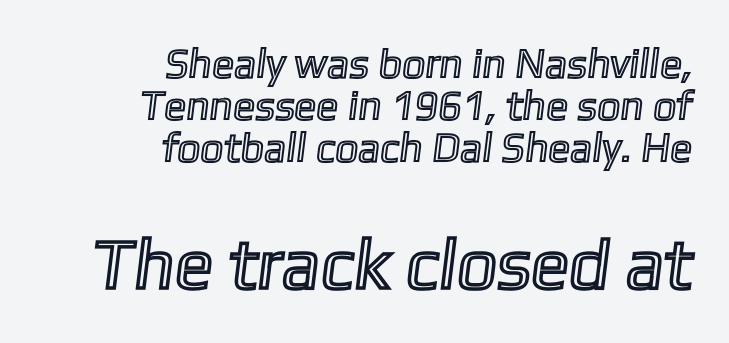
Q: Is the text underlined? A: No.
Q: How is the paragraph aligned? A: Right-aligned.
Q: Is the spacing between letters normal or unusually wide? A: Normal.
Q: Is the spacing between lines tight, normal or loose? A: Tight.
Q: Which block of text is set in a larger size, the first (top) or the second (bottom)? A: The second (bottom) one.
Q: Width (condensed, normal, or wide)? A: Normal.
Q: x-height? A: Medium.
Q: Monospaced? A: No.
